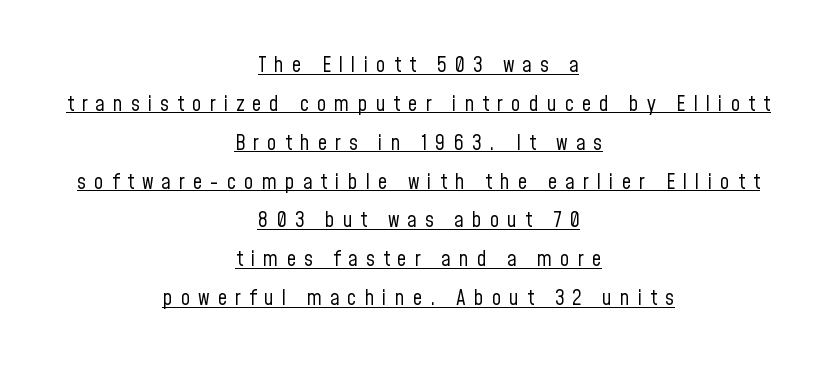
Notice how a bar underscores the lettering throughout. No heavy texture on the line: the type isn't bold. Characters follow at a spacing far wider than the type designer built in. Short and long lines alike share a common midpoint.
